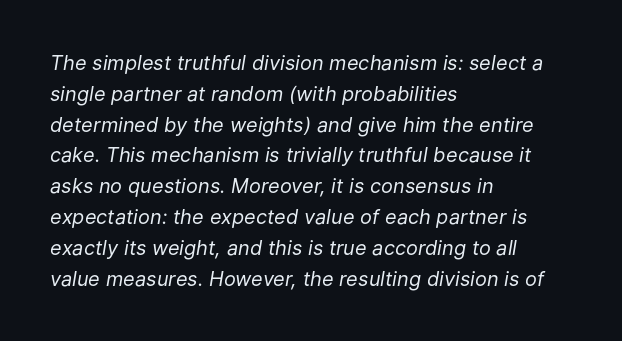
{"italic": "yes", "lean": "right", "slant_degrees": 9, "bold": "no", "underline": "no", "align": "left", "line_spacing": "normal", "line_spacing_ratio": 1.54, "letter_spacing": "normal", "letter_spacing_em": 0.0, "glyph_px": 20}
